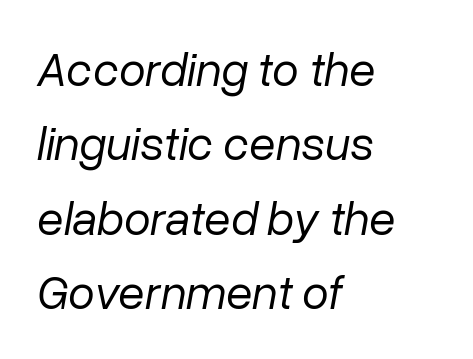
When letters slant like this, we call the style italic. Varying glyph widths throughout — classic text-font behaviour. Layout note: lines flush left. Regarding leading, the lines here are spaced in the standard way. Tracking here is standard; glyphs follow each other at the usual distance.
